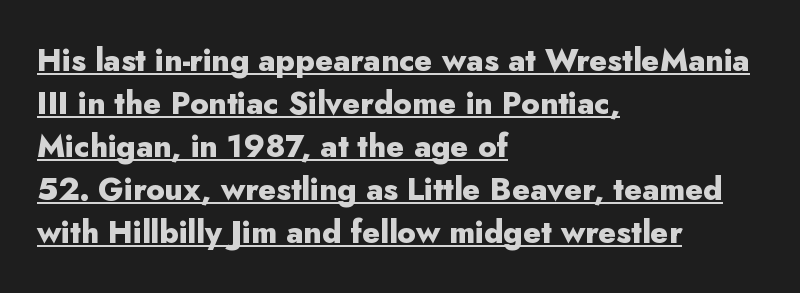
{"serif": "no", "italic": "no", "bold": "yes", "weight": "heavy", "width": "normal", "stroke_contrast": "low", "x_height": "small", "monospaced": "no", "underline": "yes", "align": "left", "line_spacing": "normal", "line_spacing_ratio": 1.39, "letter_spacing": "normal", "letter_spacing_em": 0.0, "glyph_px": 31}
